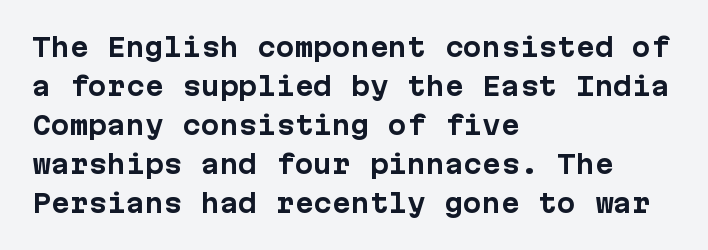
Vertical strokes here are truly vertical. In terms of letterspacing, this is plain default setting. This block has exactly the height ordinary leading produces. Pretty heavy lettering here — definitely bold.
